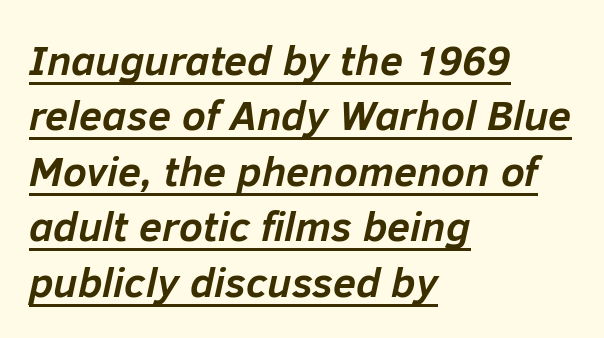
The image shows 42 px semibold type, italic (leaning right); set left-aligned, normal line spacing (1.32x), normal letter spacing, underlined; low stroke contrast and a medium x-height.
